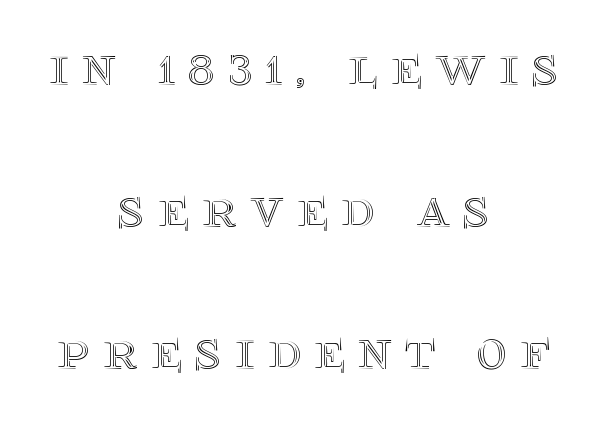
{"italic": "no", "width": "normal", "x_height": "large", "monospaced": "no", "underline": "no", "align": "center", "line_spacing": "loose", "line_spacing_ratio": 2.45, "letter_spacing": "wide", "letter_spacing_em": 0.23, "glyph_px": 58}
